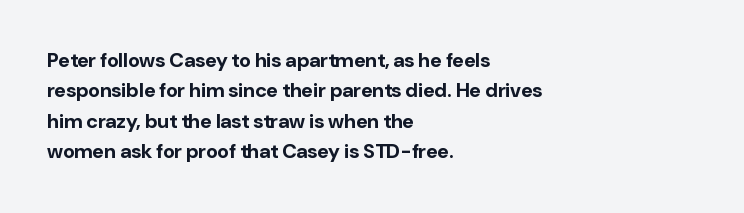
Q: Is the text bold? A: Yes.
Q: Is the text italic (slanted)? A: No, it is upright.
Q: Is the text underlined? A: No.
Q: How is the paragraph aligned? A: Left-aligned.
Q: Is the spacing between letters normal or unusually wide? A: Normal.
Q: Is the spacing between lines tight, normal or loose? A: Normal.
